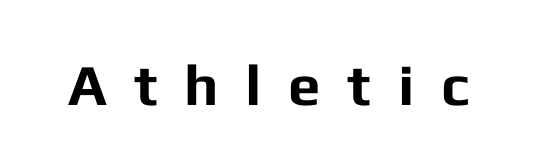
Do the letters lean? They stand straight. The passage shown is emphatically bold. You could not count columns in this text — the font is proportionally spaced. What kind of face is this? One without serifs — a sans. Someone cranked the tracking dial way up on this one.
